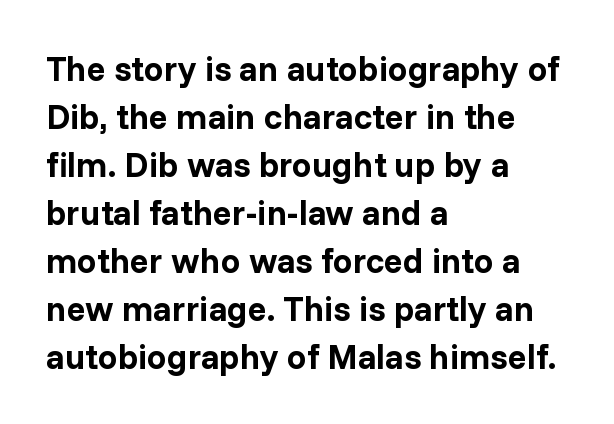
Q: Is the text bold? A: Yes.
Q: Is the text italic (slanted)? A: No, it is upright.
Q: Is the typeface a serif or a sans-serif typeface? A: Sans-serif.
Q: Is the text underlined? A: No.
Q: How is the paragraph aligned? A: Left-aligned.
Q: Is the spacing between letters normal or unusually wide? A: Normal.
Q: Is the spacing between lines tight, normal or loose? A: Normal.
Q: Width (condensed, normal, or wide)? A: Normal.
Q: Stroke contrast? A: Low.
Q: x-height? A: Medium.
Q: Monospaced? A: No.
